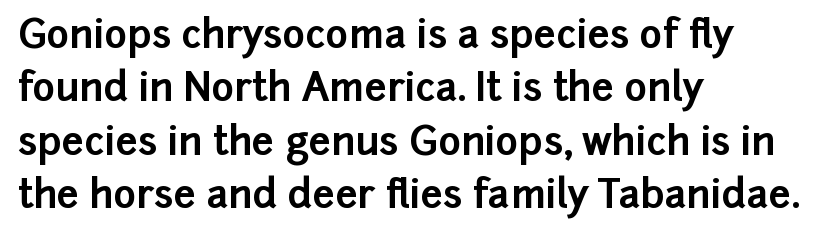
The image shows 39 px bold sans-serif type, upright; set left-aligned, normal line spacing (1.37x), normal letter spacing, not underlined; low stroke contrast and a medium x-height.
